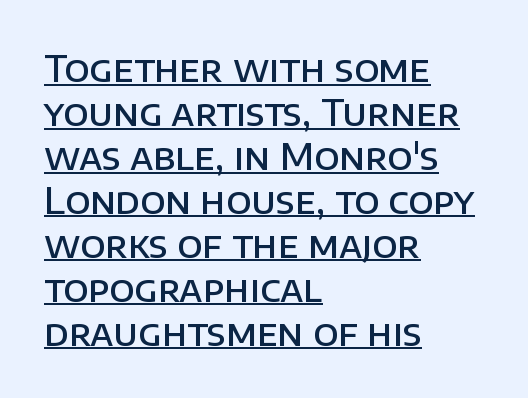
{"serif": "no", "italic": "no", "bold": "semi", "weight": "semibold", "width": "normal", "stroke_contrast": "low", "x_height": "large", "monospaced": "no", "underline": "yes", "align": "left", "line_spacing_ratio": 1.22, "letter_spacing": "normal", "letter_spacing_em": 0.0, "glyph_px": 36}
